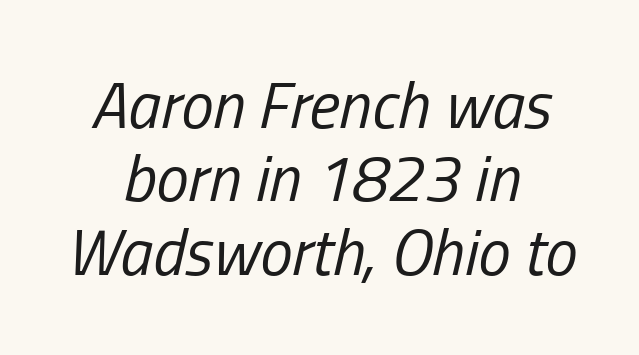
The passage shown is not underscored anywhere. Tracking here is standard; glyphs follow each other at the usual distance. You could not count columns in this text — the font is proportionally spaced. Yep, that's italic — everything's leaning. Stems and bowls with no extra thickness — not bold.
